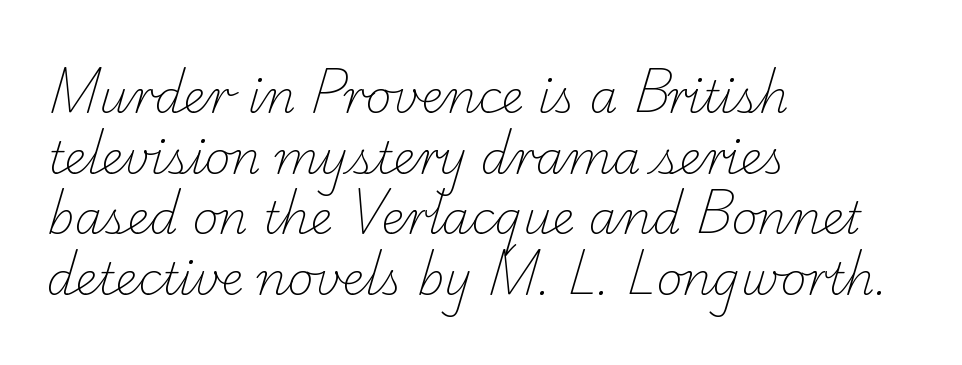
Are there feet on the stems? There are — it's a serif. The passage shown is typed in a proportional face where columns would drift. The letters sit at their default tracking, neither squeezed nor spread. Layout note: lines flush left. Descender tails drop into unmarked territory. No letter is thick-stroked: the sample isn't bold.
